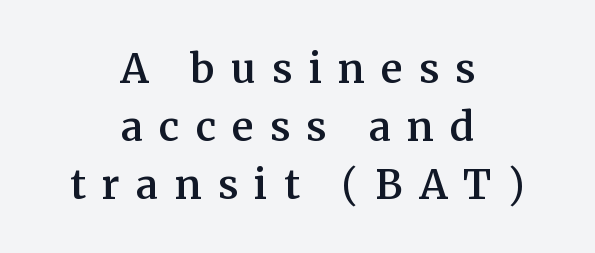
{"serif": "yes", "italic": "no", "bold": "semi", "weight": "semibold", "width": "normal", "stroke_contrast": "medium", "x_height": "medium", "monospaced": "no", "underline": "no", "align": "center", "line_spacing": "normal", "line_spacing_ratio": 1.45, "letter_spacing": "wide", "letter_spacing_em": 0.41, "glyph_px": 40}
